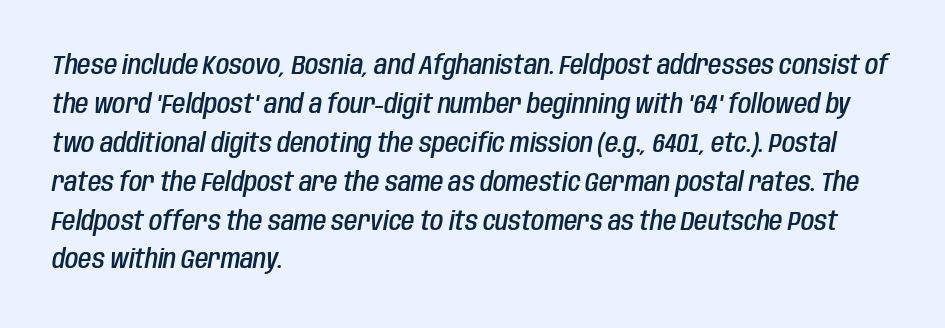
Q: Is the text bold? A: Semi-bold.
Q: Is the text italic (slanted)? A: Yes, it leans right by about 10 degrees.
Q: Is the text underlined? A: No.
Q: How is the paragraph aligned? A: Left-aligned.
Q: Is the spacing between letters normal or unusually wide? A: Normal.
Q: Is the spacing between lines tight, normal or loose? A: Normal.
